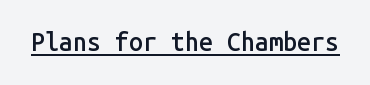
The letters sit at their default tracking, neither squeezed nor spread. On the weight axis this lands at semibold, roughly 600. Somebody hit Ctrl+U on this one — the words are underlined. In terms of posture, this sample is upright.
